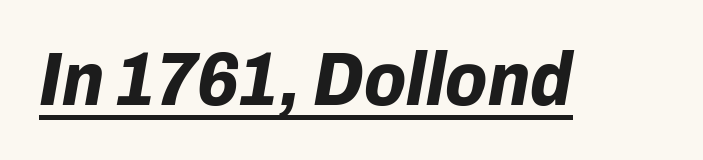
Q: Is the text bold? A: Yes.
Q: Is the text italic (slanted)? A: Yes, it leans right by about 10 degrees.
Q: Is the text underlined? A: Yes.
Q: Is the spacing between letters normal or unusually wide? A: Normal.
Q: Width (condensed, normal, or wide)? A: Normal.
Q: Stroke contrast? A: Low.
Q: x-height? A: Medium.
Q: Monospaced? A: No.
